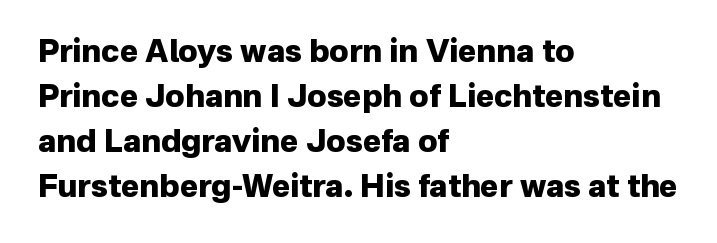
The specimen omits any rule beneath the text block's lines. Its strokes are broad and dark, the hallmark of bold type. Typeset ragged right — the left edge is the straight one. The letters advance in unequal steps, a hallmark of proportional type.
